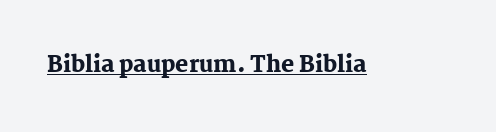
The face used here is rendered with its standard letterfit. These lines were composed using upright roman letters. Strokes here are thick enough to call this a true bold. Is there an underline? Yes — a line sits under the letters.
